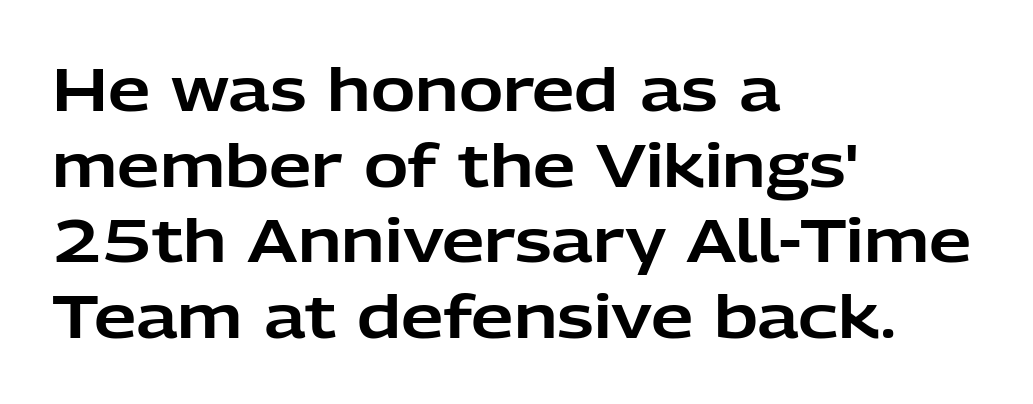
{"serif": "no", "italic": "no", "width": "normal", "stroke_contrast": "low", "x_height": "medium", "monospaced": "no", "underline": "no", "align": "left", "line_spacing": "normal", "line_spacing_ratio": 1.26, "letter_spacing": "normal", "letter_spacing_em": 0.0, "glyph_px": 60}
